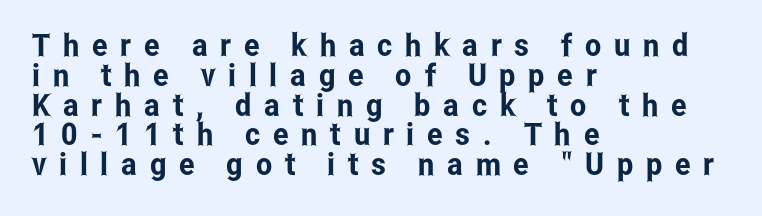
The image shows 31 px condensed sans-serif type, upright; set left-aligned, tight line spacing (0.96x), unusually wide letter spacing (+0.41 em), not underlined; low stroke contrast and a medium x-height.
